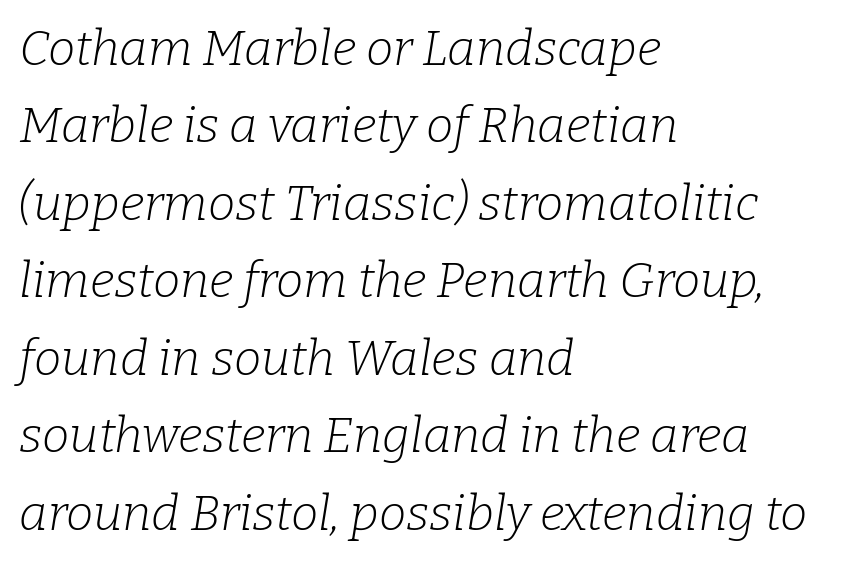
The image shows 49 px light serif type, italic (leaning right); set left-aligned, normal line spacing (1.58x), normal letter spacing, not underlined; low stroke contrast and a medium x-height.
